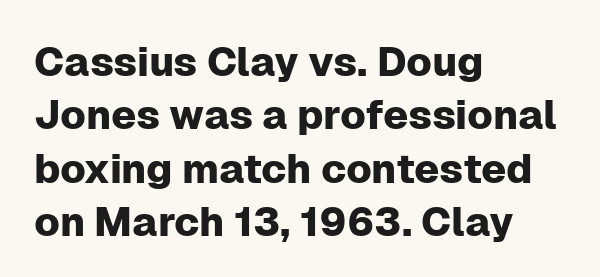
The image shows 41 px sans-serif type, upright; set left-aligned, normal line spacing (1.3x), normal letter spacing, not underlined; low stroke contrast and a medium x-height.
